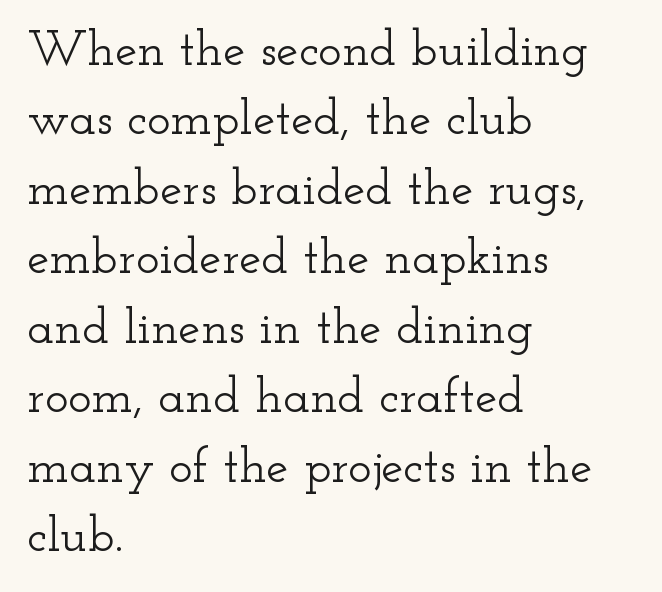
{"serif": "yes", "italic": "no", "width": "wide", "stroke_contrast": "low", "x_height": "small", "monospaced": "no", "underline": "no", "align": "left", "line_spacing": "normal", "line_spacing_ratio": 1.39, "letter_spacing": "normal", "letter_spacing_em": 0.0, "glyph_px": 50}
